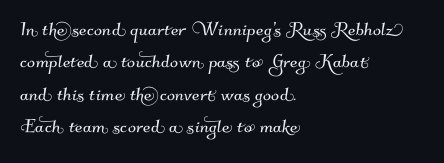
Notice how the passage keeps a crisp vertical edge on the left only. Descenders are the only things crossing below the line. Glyph-to-glyph distance matches everyday printed text. A normal amount of white space separates one row of letters from the next.
